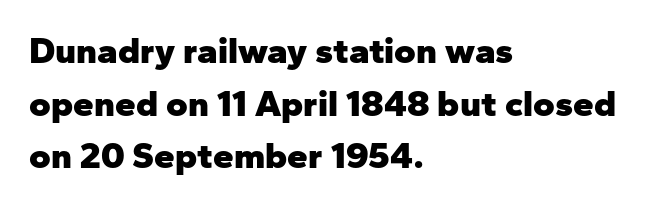
The image shows 37 px heavy sans-serif type, upright; set left-aligned, normal line spacing (1.42x), normal letter spacing, not underlined; low stroke contrast and a medium x-height.
